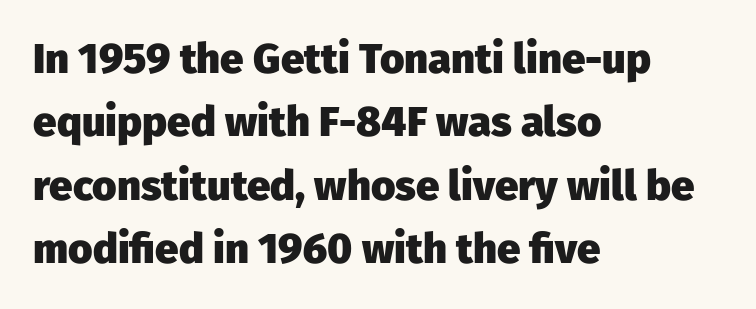
The image shows 42 px heavy sans-serif type, upright; set left-aligned, normal line spacing (1.51x), normal letter spacing, not underlined; low stroke contrast and a medium x-height.
